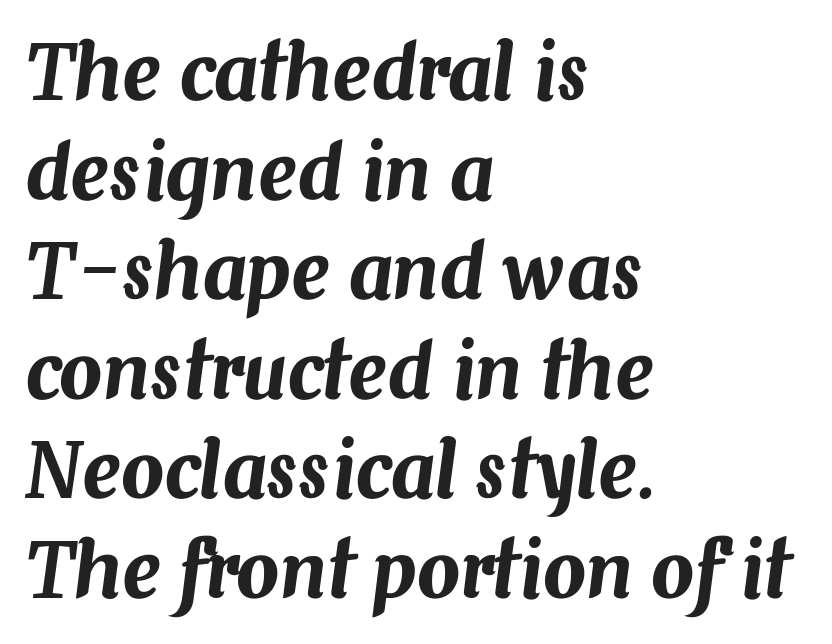
{"italic": "yes", "lean": "right", "slant_degrees": 7, "width": "normal", "stroke_contrast": "medium", "x_height": "medium", "monospaced": "no", "underline": "no", "align": "left", "line_spacing": "normal", "line_spacing_ratio": 1.31, "letter_spacing": "normal", "letter_spacing_em": 0.0, "glyph_px": 76}
